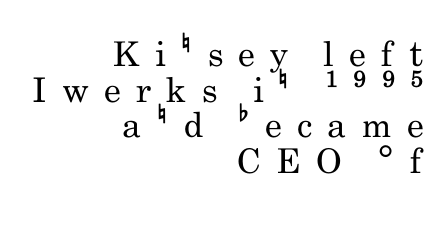
Summary of vertical rhythm: compact, with narrow interline spacing. The characters display no serif detailing; their extremities are plain. Caption: multi-line text, flush right, ragged left. Counters stay open thanks to moderate or lighter strokes.
